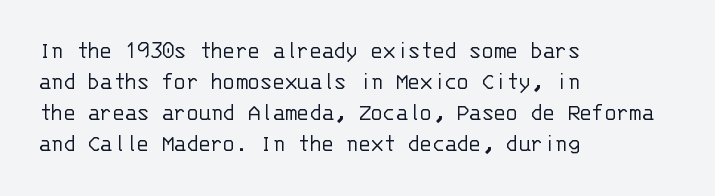
A light-to-regular cut is what we see here. Clear beneath every line of the passage. Vertical strokes here are truly vertical. The passage shown has conventional tracking throughout. Leftover space on each line is placed entirely after the last word.
